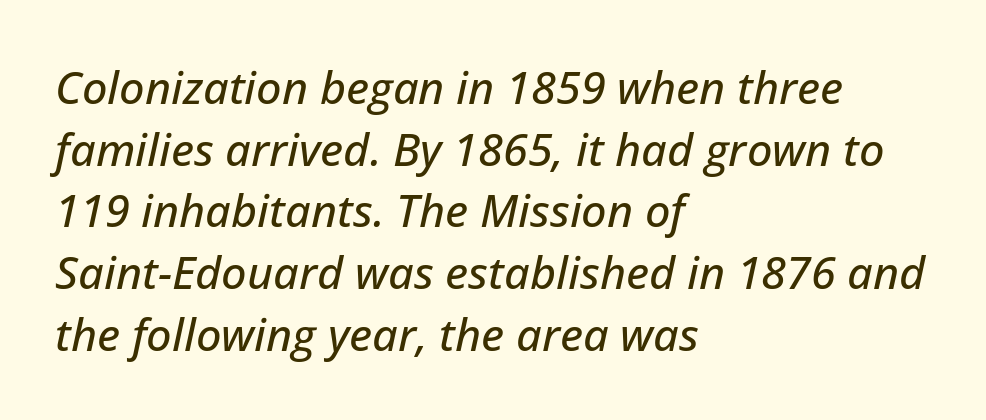
The image shows 45 px text type, italic (leaning right); set left-aligned, normal line spacing (1.37x), normal letter spacing, not underlined; low stroke contrast and a medium x-height.
